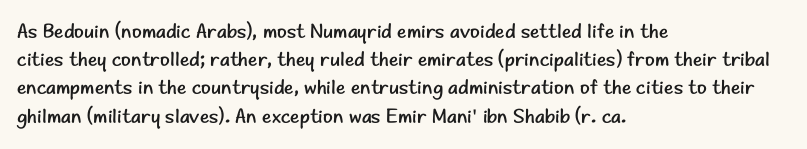
{"italic": "no", "bold": "no", "underline": "no", "align": "left", "line_spacing": "normal", "line_spacing_ratio": 1.41, "letter_spacing": "normal", "letter_spacing_em": 0.0, "glyph_px": 20}
